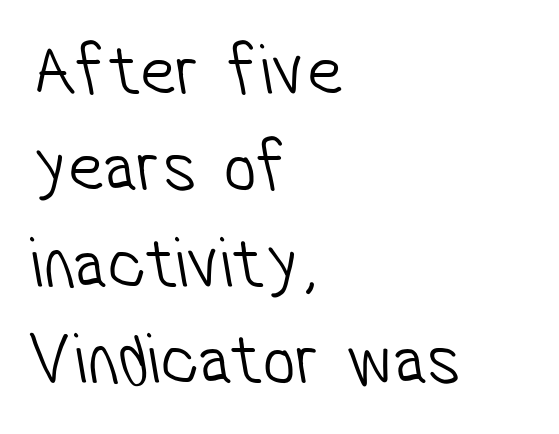
{"serif": "no", "bold": "no", "weight": "light", "width": "condensed", "stroke_contrast": "low", "x_height": "medium", "monospaced": "no", "underline": "no", "align": "left", "line_spacing": "normal", "line_spacing_ratio": 1.32, "letter_spacing": "normal", "letter_spacing_em": 0.0, "glyph_px": 73}
